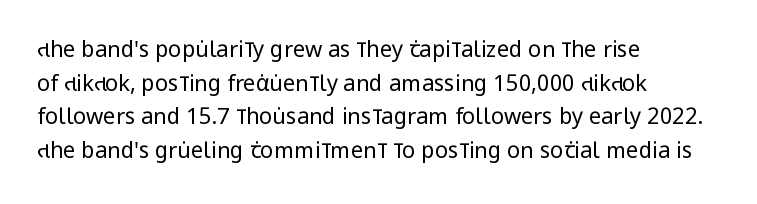
The image shows 22 px text type, upright; set left-aligned, normal line spacing (1.53x), normal letter spacing, not underlined.
